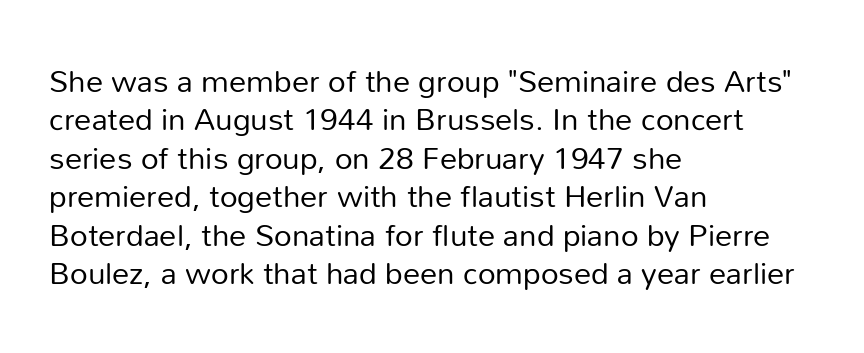
The image shows 31 px regular-weight sans-serif type, upright; set left-aligned, line spacing 1.24x, normal letter spacing, not underlined; low stroke contrast and a medium x-height.
